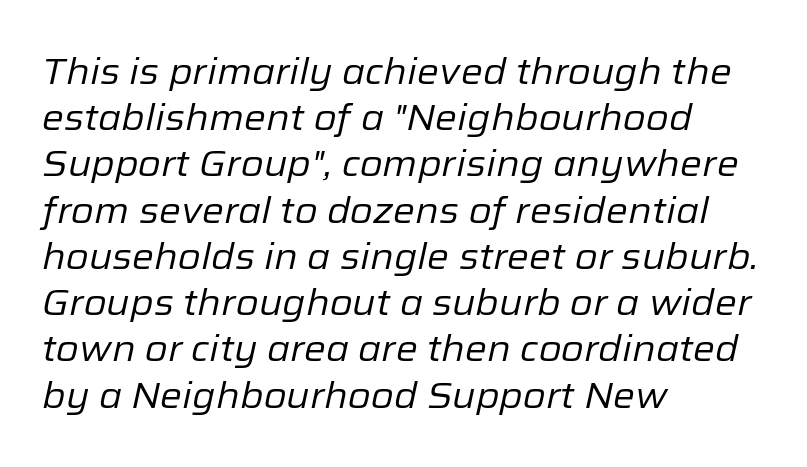
Every row of glyphs begins at an identical x-position on the left. The passage shown leans; its letterforms are oblique. Character widths vary here, with narrow letters taking less room than wide ones. The space between consecutive lines is moderate.
